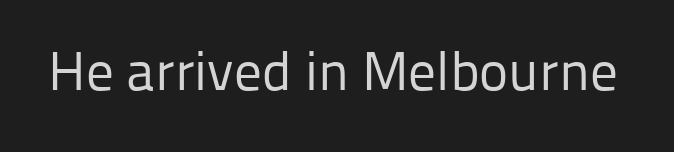
Q: Is the text bold? A: No.
Q: Is the text italic (slanted)? A: No, it is upright.
Q: Is the typeface a serif or a sans-serif typeface? A: Sans-serif.
Q: Is the text underlined? A: No.
Q: Is the spacing between letters normal or unusually wide? A: Normal.
Q: Width (condensed, normal, or wide)? A: Normal.
Q: Stroke contrast? A: Low.
Q: x-height? A: Medium.
Q: Monospaced? A: No.
